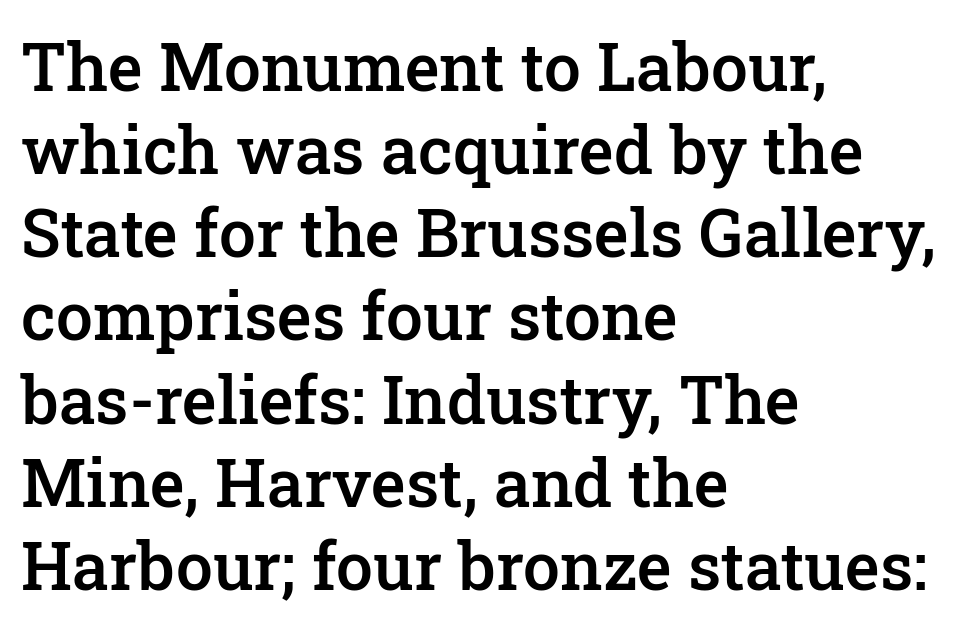
{"serif": "yes", "italic": "no", "bold": "semi", "weight": "semibold", "width": "normal", "stroke_contrast": "low", "x_height": "medium", "monospaced": "no", "underline": "no", "align": "left", "line_spacing": "normal", "line_spacing_ratio": 1.26, "letter_spacing": "normal", "letter_spacing_em": 0.0, "glyph_px": 66}
